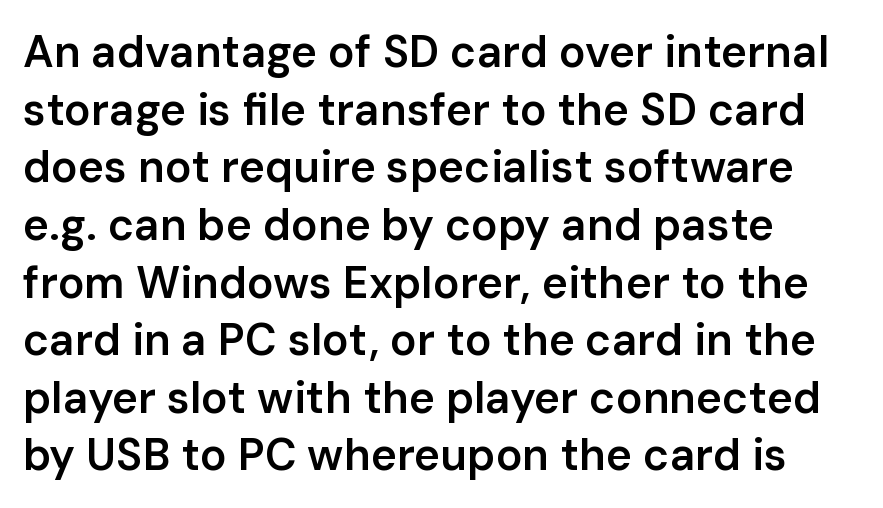
Q: Is the text bold? A: Semi-bold.
Q: Is the text italic (slanted)? A: No, it is upright.
Q: Is the typeface a serif or a sans-serif typeface? A: Sans-serif.
Q: Is the text underlined? A: No.
Q: How is the paragraph aligned? A: Left-aligned.
Q: Is the spacing between letters normal or unusually wide? A: Normal.
Q: Is the spacing between lines tight, normal or loose? A: Normal.
Q: Width (condensed, normal, or wide)? A: Normal.
Q: Stroke contrast? A: Low.
Q: x-height? A: Medium.
Q: Monospaced? A: No.
